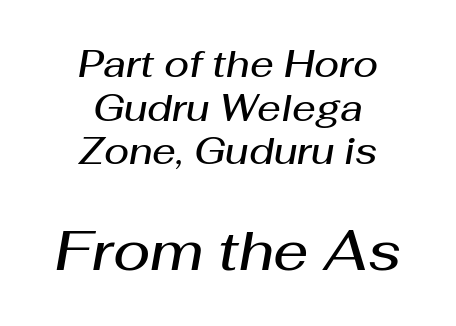
The passage shown leans; its letterforms are oblique. The letters are semibold — heavier than regular but short of a full bold. Varying glyph widths throughout — classic text-font behaviour. Character size in the trailing block exceeds that of the leading block. The text block is weighted toward neither margin, spreading evenly from the middle. Default kerning and tracking; the words read as compact shapes.
